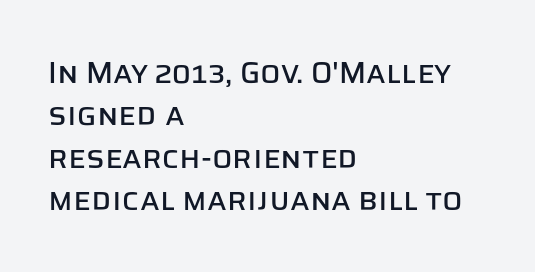
{"serif": "no", "italic": "no", "width": "normal", "stroke_contrast": "low", "x_height": "large", "monospaced": "no", "underline": "no", "align": "left", "line_spacing": "normal", "line_spacing_ratio": 1.41, "letter_spacing": "normal", "letter_spacing_em": 0.0, "glyph_px": 30}
